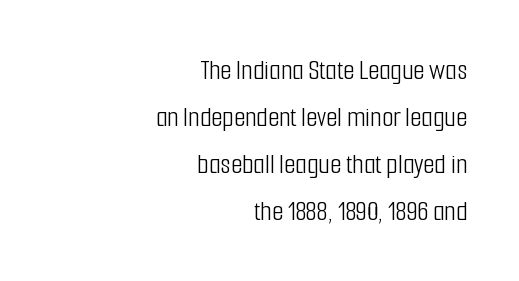
Q: Is the text bold? A: No.
Q: Is the text italic (slanted)? A: No, it is upright.
Q: Is the typeface a serif or a sans-serif typeface? A: Sans-serif.
Q: Is the text underlined? A: No.
Q: How is the paragraph aligned? A: Right-aligned.
Q: Is the spacing between letters normal or unusually wide? A: Normal.
Q: Is the spacing between lines tight, normal or loose? A: Normal.
Q: Width (condensed, normal, or wide)? A: Condensed.
Q: Stroke contrast? A: Low.
Q: x-height? A: Medium.
Q: Monospaced? A: No.
